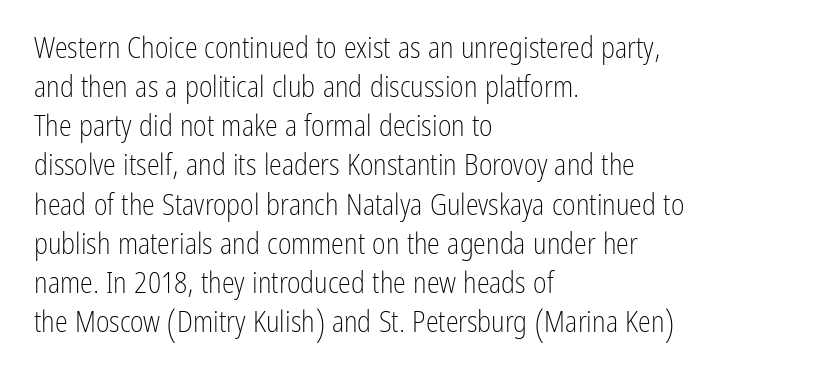
Style check: upright. Vertical stems look standard width or narrower in stroke. Descender tails drop into unmarked territory. This sample uses plain, unmodified letter spacing. The leading is moderate, giving the passage an even texture.
